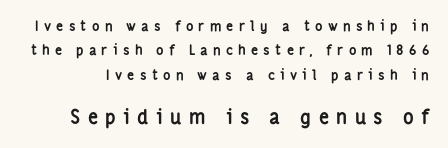
Q: Is the text bold? A: Yes.
Q: Is the text italic (slanted)? A: No, it is upright.
Q: Is the text underlined? A: No.
Q: Is the spacing between letters normal or unusually wide? A: Unusually wide.
Q: Which block of text is set in a larger size, the first (top) or the second (bottom)? A: The second (bottom) one.
